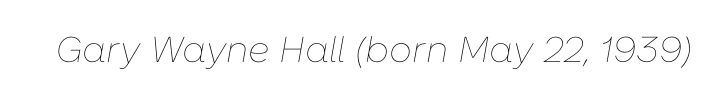
The image shows 36 px thin type, italic (leaning right); set normal letter spacing, not underlined; low stroke contrast and a medium x-height.
